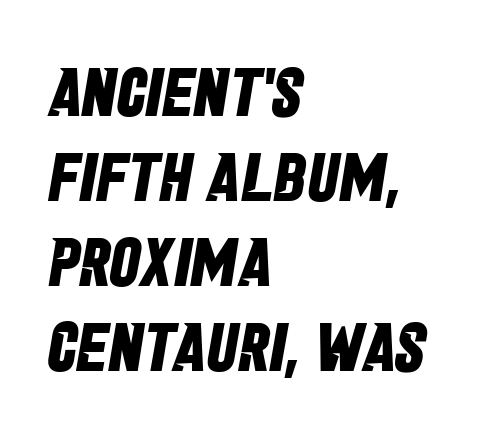
Q: Is the text bold? A: Yes.
Q: Is the typeface a serif or a sans-serif typeface? A: Sans-serif.
Q: Is the text underlined? A: No.
Q: How is the paragraph aligned? A: Left-aligned.
Q: Is the spacing between letters normal or unusually wide? A: Normal.
Q: Width (condensed, normal, or wide)? A: Condensed.
Q: Stroke contrast? A: Low.
Q: x-height? A: Large.
Q: Monospaced? A: No.
